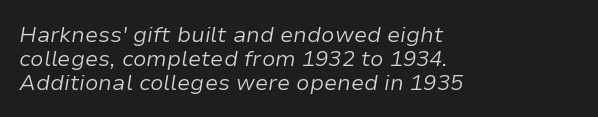
Q: Is the text bold? A: No.
Q: Is the text italic (slanted)? A: Yes, it leans right by about 9 degrees.
Q: Is the text underlined? A: No.
Q: How is the paragraph aligned? A: Left-aligned.
Q: Is the spacing between letters normal or unusually wide? A: Normal.
Q: Is the spacing between lines tight, normal or loose? A: Tight.
